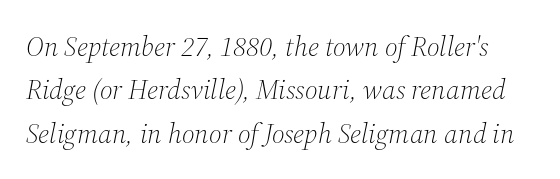
The image shows 28 px light serif type, italic (leaning right); set normal line spacing (1.55x), normal letter spacing, not underlined; medium stroke contrast and a medium x-height.
